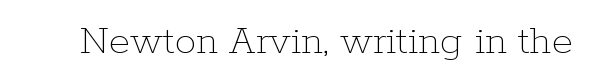
{"italic": "no", "bold": "no", "weight": "thin", "width": "normal", "stroke_contrast": "low", "x_height": "medium", "monospaced": "no", "underline": "no", "letter_spacing": "normal", "letter_spacing_em": 0.0, "glyph_px": 43}
